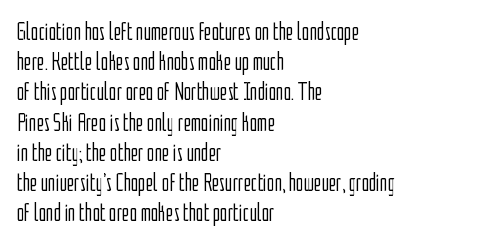
In terms of posture, this sample is upright. The rendering keeps characters at their native spacing. Caption: face not bold, strokes unweighted. The string is rendered with underlining switched off. Horizontal alignment here is leftward, the default for most running prose.
